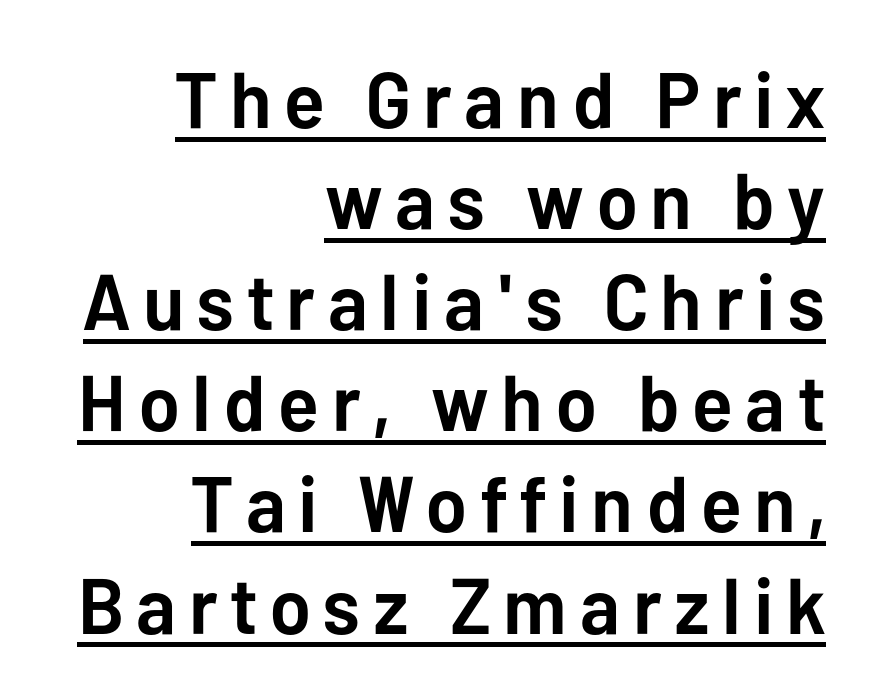
The image shows 79 px semibold sans-serif type, upright; set right-aligned, normal line spacing (1.28x), underlined; low stroke contrast and a medium x-height.
